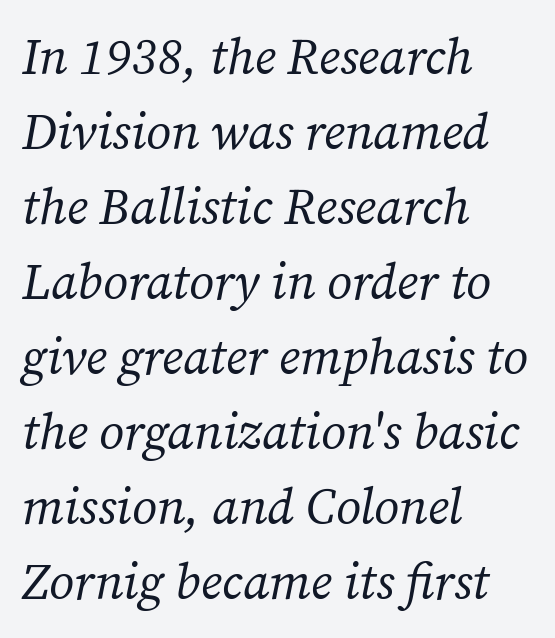
The space beneath each line is pristine and unruled. Designer's note — italics engaged. What kind of face is this? One with serifs. The rendering uses natural spacing where letterforms have individual widths. Quick note: interline space is typical. No letter is thick-stroked: the sample isn't bold.
